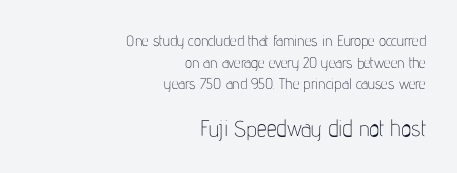
Q: Is the text bold? A: No.
Q: Is the text italic (slanted)? A: No, it is upright.
Q: Is the text underlined? A: No.
Q: How is the paragraph aligned? A: Right-aligned.
Q: Is the spacing between letters normal or unusually wide? A: Normal.
Q: Is the spacing between lines tight, normal or loose? A: Normal.
Q: Which block of text is set in a larger size, the first (top) or the second (bottom)? A: The second (bottom) one.
